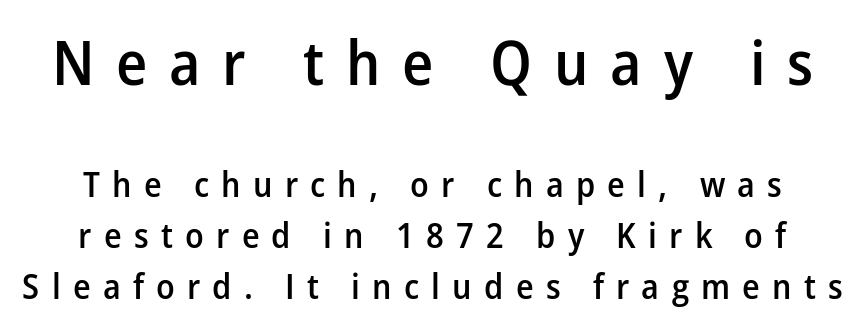
{"serif": "no", "italic": "no", "bold": "semi", "weight": "semibold", "width": "normal", "stroke_contrast": "low", "x_height": "medium", "monospaced": "no", "underline": "no", "line_spacing": "normal", "line_spacing_ratio": 1.46, "letter_spacing": "wide", "letter_spacing_em": 0.35, "larger_block": "first", "size_ratio": 1.77, "glyph_px": 62}
